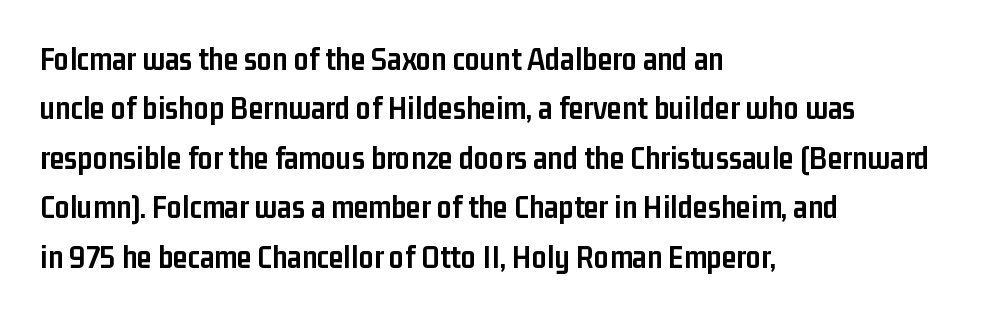
Looks like regular typesetting: each glyph gets only the width it needs. Emphasis by weight is at full strength: bold. Any mark beneath the type? The region is blank. A typesetter would label this face a sans.
